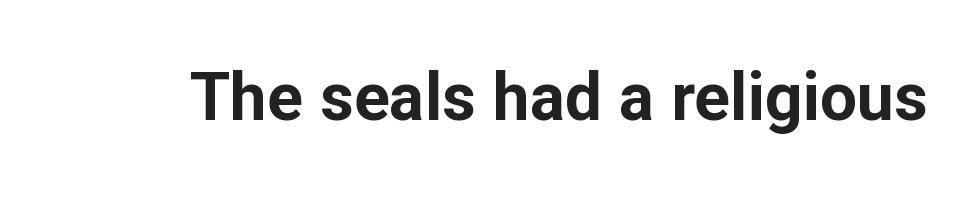
{"serif": "no", "italic": "no", "bold": "yes", "weight": "bold", "width": "normal", "stroke_contrast": "low", "x_height": "medium", "monospaced": "no", "underline": "no", "letter_spacing": "normal", "letter_spacing_em": 0.0, "glyph_px": 66}
